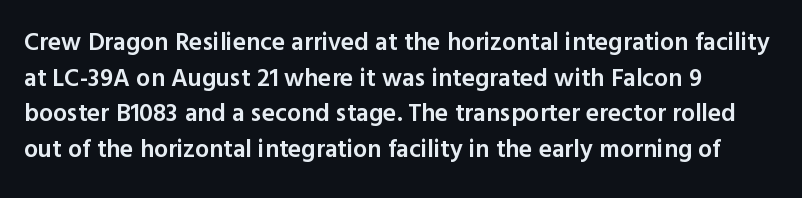
{"italic": "no", "bold": "semi", "underline": "no", "align": "left", "line_spacing": "normal", "line_spacing_ratio": 1.43, "letter_spacing": "normal", "letter_spacing_em": 0.0, "glyph_px": 25}
